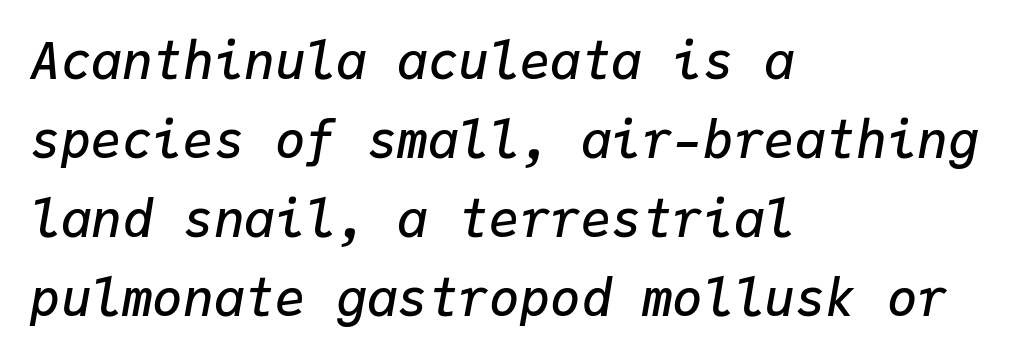
In CSS terms this would be text-align: left. Tall strokes in this sample are angled rather than plumb. Observe the ordinary spacing: letters are neighbours, not strangers. A clean baseline with only descenders dipping below it. Do the characters align in a grid? Yes, the font is monospaced.
